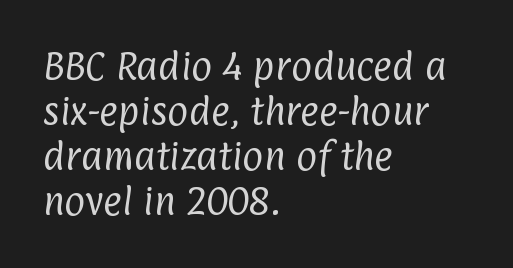
Compared with a centered layout, this one pins lines to the left instead. Unmarked baselines from the first word to the last. The font is comparable to plain body text, perhaps lighter. Think of a printed novel: that variable character pitch is what you see here. Nobody touched the tracking dial on this one. Normally led — the rows are evenly, conventionally spaced.
